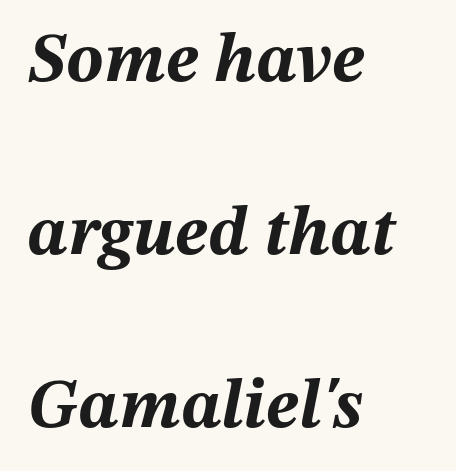
The image shows 70 px bold type, italic (leaning right); set left-aligned, loose line spacing (2.47x), normal letter spacing, not underlined; medium stroke contrast and a medium x-height.
